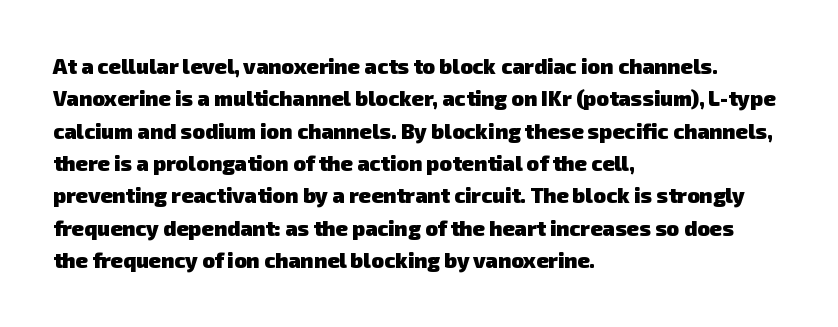
Q: Is the text bold? A: Yes.
Q: Is the text underlined? A: No.
Q: How is the paragraph aligned? A: Left-aligned.
Q: Is the spacing between letters normal or unusually wide? A: Normal.
Q: Is the spacing between lines tight, normal or loose? A: Normal.
